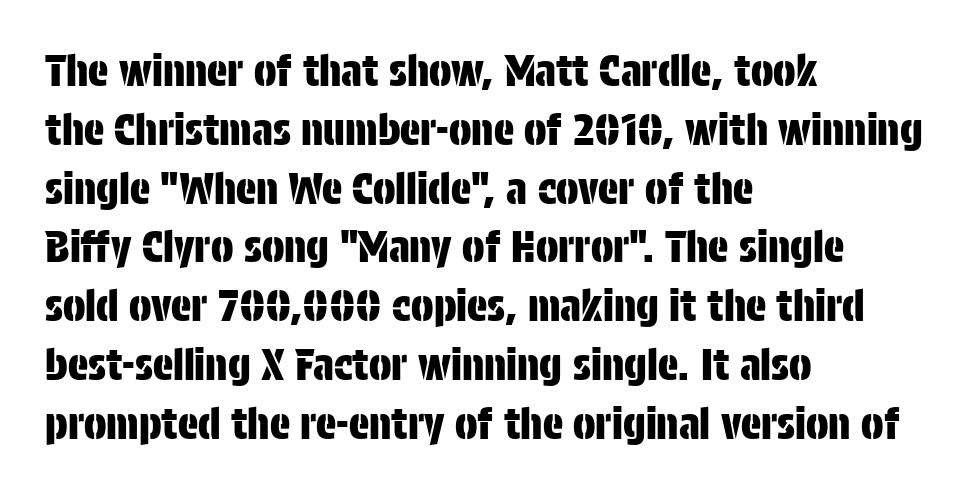
The image shows 42 px condensed sans-serif type, upright; set left-aligned, normal line spacing (1.4x), normal letter spacing, not underlined; low stroke contrast and a large x-height.
